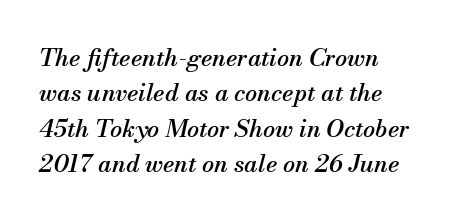
Q: Is the text italic (slanted)? A: Yes, it leans right by about 13 degrees.
Q: Is the text underlined? A: No.
Q: How is the paragraph aligned? A: Left-aligned.
Q: Is the spacing between letters normal or unusually wide? A: Normal.
Q: Is the spacing between lines tight, normal or loose? A: Normal.
